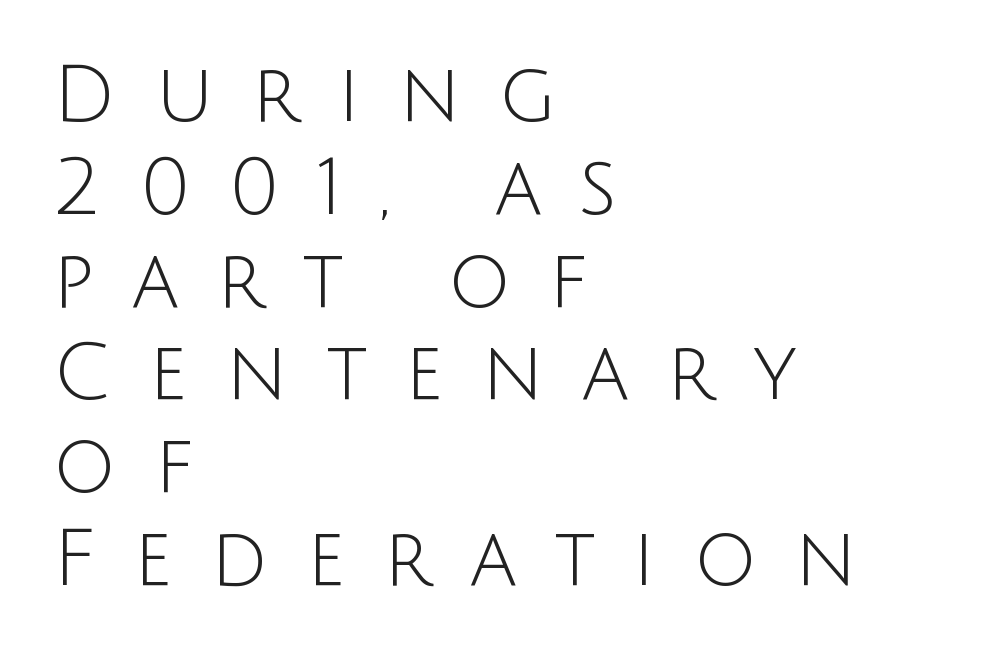
Q: Is the text bold? A: No.
Q: Is the text italic (slanted)? A: No, it is upright.
Q: Is the typeface a serif or a sans-serif typeface? A: Sans-serif.
Q: Is the text underlined? A: No.
Q: How is the paragraph aligned? A: Left-aligned.
Q: Is the spacing between letters normal or unusually wide? A: Unusually wide.
Q: Width (condensed, normal, or wide)? A: Normal.
Q: Stroke contrast? A: Low.
Q: x-height? A: Large.
Q: Monospaced? A: No.
